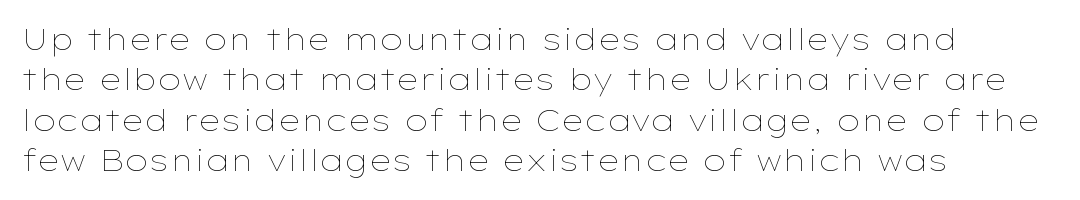
{"italic": "no", "bold": "no", "weight": "thin", "width": "wide", "stroke_contrast": "low", "x_height": "medium", "monospaced": "no", "underline": "no", "align": "left", "line_spacing": "normal", "line_spacing_ratio": 1.39, "letter_spacing": "normal", "letter_spacing_em": 0.0, "glyph_px": 29}
